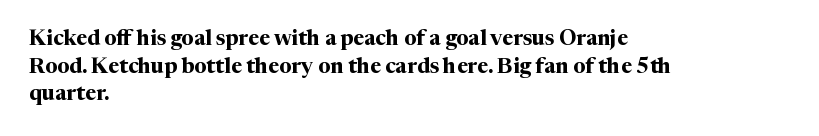
The image shows 21 px bold type, upright; set left-aligned, normal line spacing (1.31x), normal letter spacing, not underlined.
